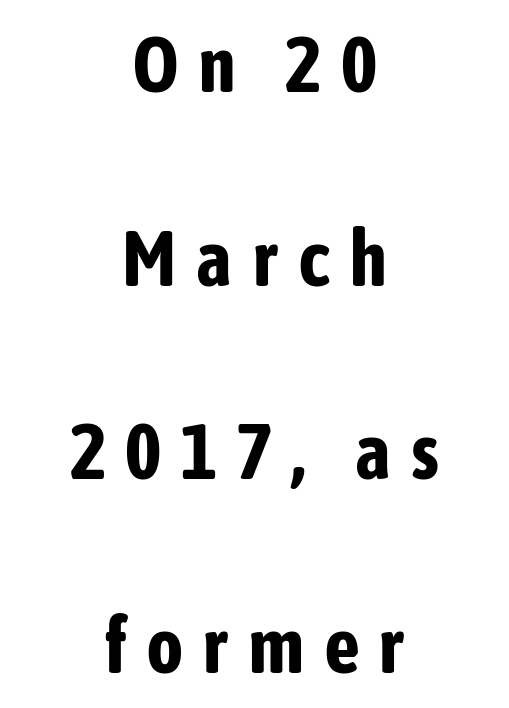
{"serif": "no", "italic": "no", "bold": "yes", "weight": "bold", "width": "condensed", "stroke_contrast": "low", "x_height": "medium", "monospaced": "no", "underline": "no", "align": "center", "line_spacing": "loose", "line_spacing_ratio": 2.45, "letter_spacing": "wide", "letter_spacing_em": 0.24, "glyph_px": 79}
